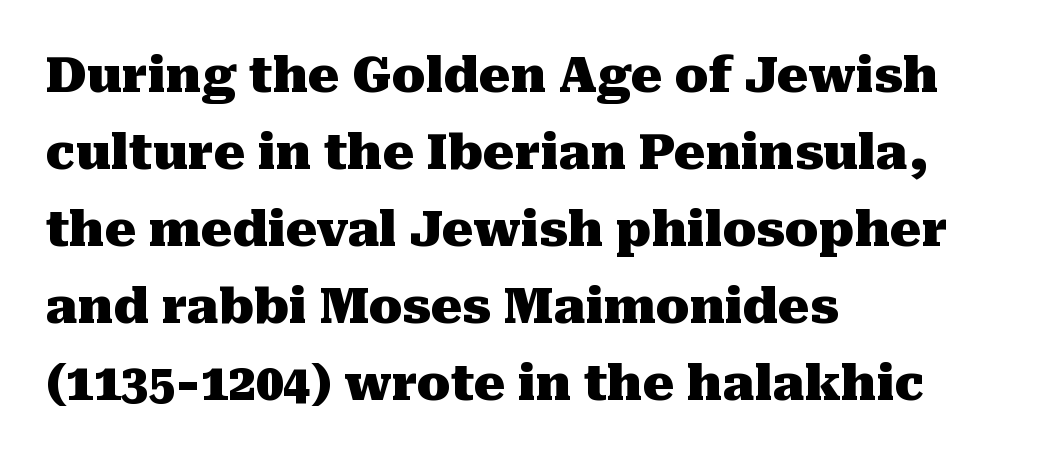
The image shows 49 px heavy serif type, upright; set left-aligned, normal line spacing (1.57x), normal letter spacing, not underlined; medium stroke contrast and a medium x-height.
